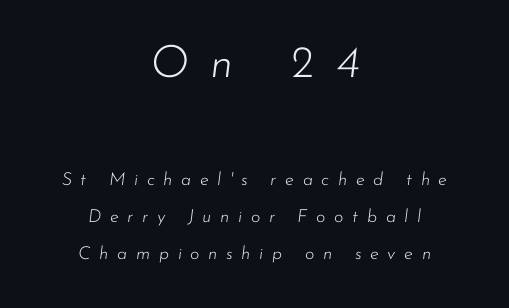
The image shows 45 px light type, italic (leaning right); set centered, loose line spacing (2.05x), unusually wide letter spacing (+0.48 em), not underlined; the first (top) block is 2.5x larger; low stroke contrast and a small x-height.
